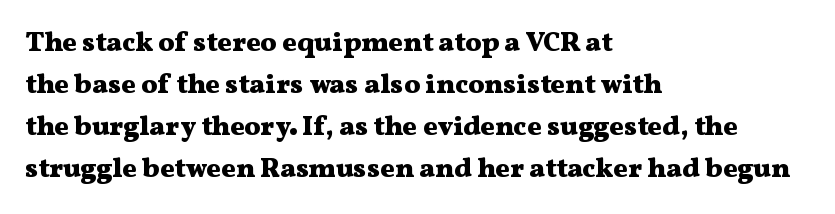
{"italic": "no", "bold": "yes", "underline": "no", "align": "left", "line_spacing": "normal", "line_spacing_ratio": 1.55, "letter_spacing": "normal", "letter_spacing_em": 0.0, "glyph_px": 27}
